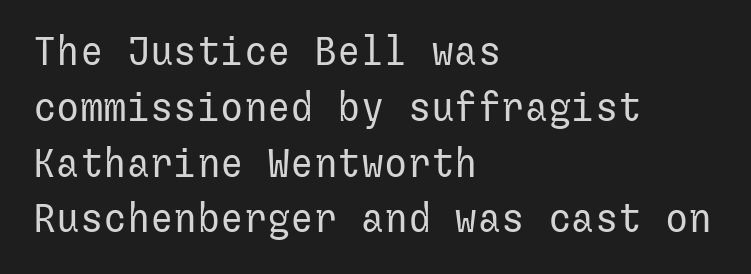
The image shows 39 px regular-weight sans-serif type, upright; set left-aligned, normal line spacing (1.43x), normal letter spacing, not underlined; low stroke contrast and a medium x-height.
